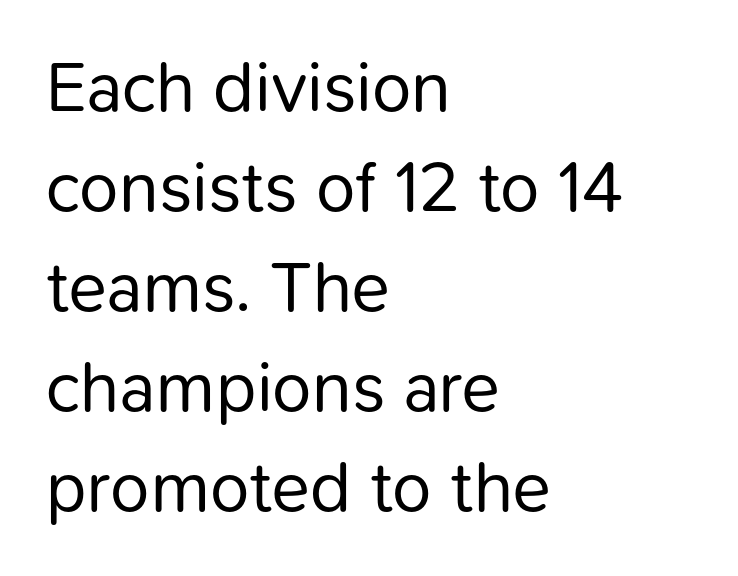
Q: Is the text bold? A: No.
Q: Is the text italic (slanted)? A: No, it is upright.
Q: Is the typeface a serif or a sans-serif typeface? A: Sans-serif.
Q: Is the text underlined? A: No.
Q: How is the paragraph aligned? A: Left-aligned.
Q: Is the spacing between letters normal or unusually wide? A: Normal.
Q: Is the spacing between lines tight, normal or loose? A: Normal.
Q: Width (condensed, normal, or wide)? A: Normal.
Q: Stroke contrast? A: Low.
Q: x-height? A: Medium.
Q: Monospaced? A: No.
